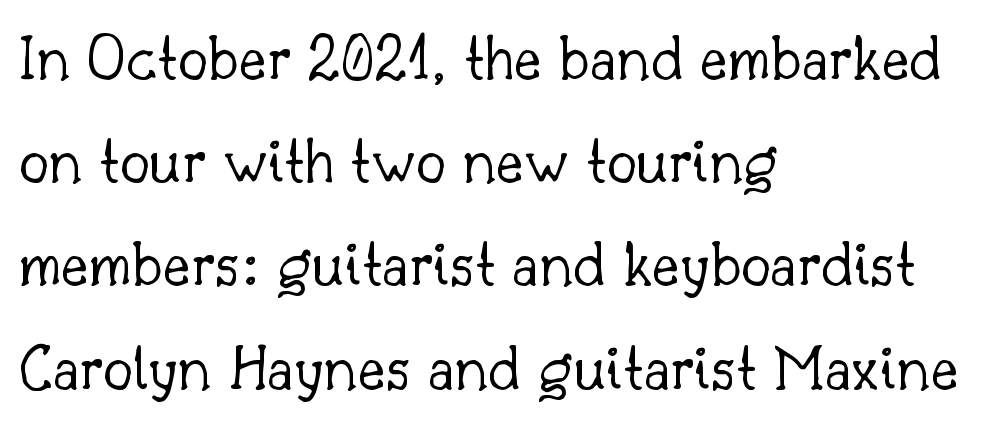
The zone under the glyphs is completely vacant. Heaviness? Minimal to ordinary, like unemphasized prose. What's the leading like? Ordinary, nothing unusual. One-word summary of the alignment: left. Honestly, the letter spacing is just normal — you wouldn't notice it.
